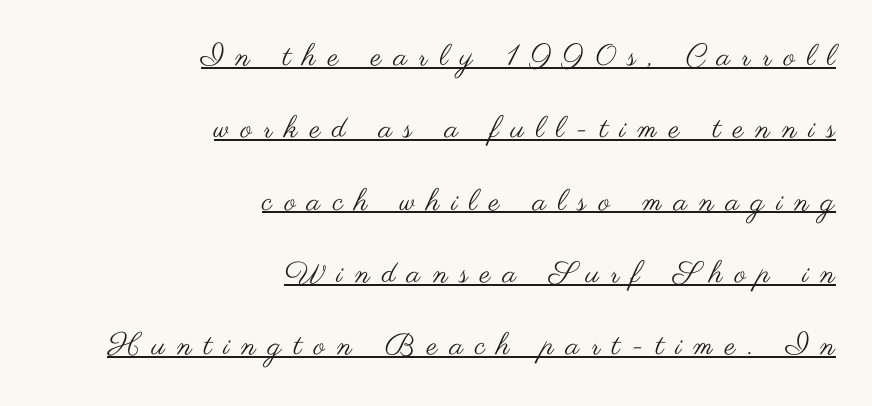
Q: Is the text bold? A: No.
Q: Is the text italic (slanted)? A: Yes.
Q: Is the typeface a serif or a sans-serif typeface? A: Sans-serif.
Q: Is the text underlined? A: Yes.
Q: How is the paragraph aligned? A: Right-aligned.
Q: Is the spacing between letters normal or unusually wide? A: Unusually wide.
Q: Is the spacing between lines tight, normal or loose? A: Loose.
Q: Width (condensed, normal, or wide)? A: Wide.
Q: Stroke contrast? A: Medium.
Q: x-height? A: Small.
Q: Monospaced? A: No.
